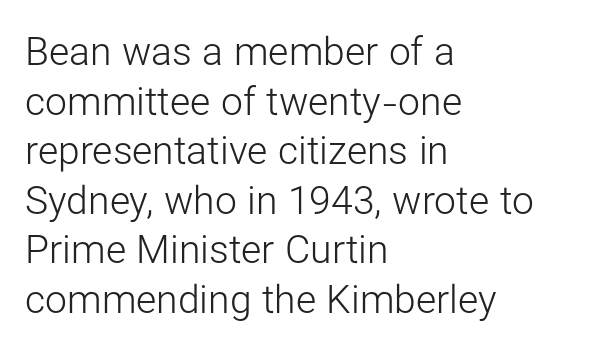
Typeset ragged right — the left edge is the straight one. Each row of text sits above clean, open space. The weight tops out at a normal text grade. Nobody touched the tracking dial on this one. This sample keeps an unexceptional amount of space between lines.
